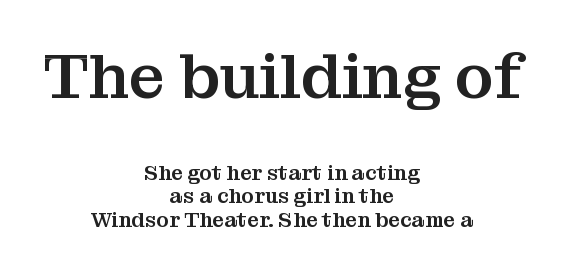
{"serif": "yes", "italic": "no", "width": "normal", "stroke_contrast": "medium", "x_height": "medium", "monospaced": "no", "underline": "no", "align": "center", "line_spacing": "tight", "line_spacing_ratio": 1.13, "letter_spacing": "normal", "letter_spacing_em": 0.0, "larger_block": "first", "size_ratio": 3.05, "glyph_px": 64}
